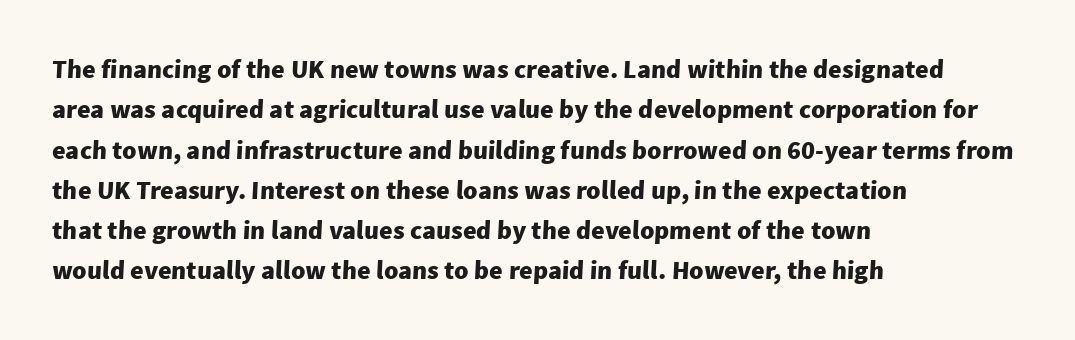
Q: Is the text bold? A: Yes.
Q: Is the text underlined? A: No.
Q: How is the paragraph aligned? A: Left-aligned.
Q: Is the spacing between letters normal or unusually wide? A: Normal.
Q: Is the spacing between lines tight, normal or loose? A: Normal.
